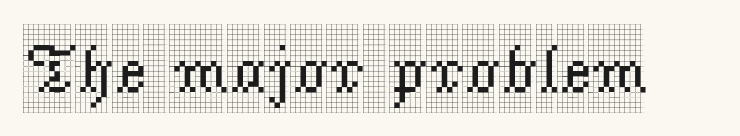
The image shows 68 px condensed serif type, upright; set normal letter spacing, not underlined; a large x-height.
